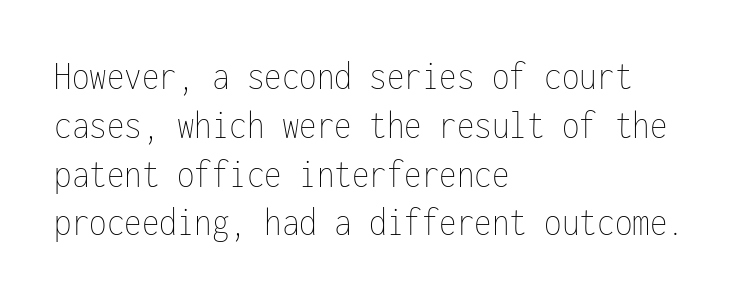
Q: Is the text bold? A: No.
Q: Is the text italic (slanted)? A: No, it is upright.
Q: Is the text underlined? A: No.
Q: How is the paragraph aligned? A: Left-aligned.
Q: Is the spacing between letters normal or unusually wide? A: Normal.
Q: Width (condensed, normal, or wide)? A: Condensed.
Q: Stroke contrast? A: Low.
Q: x-height? A: Medium.
Q: Monospaced? A: Yes.
